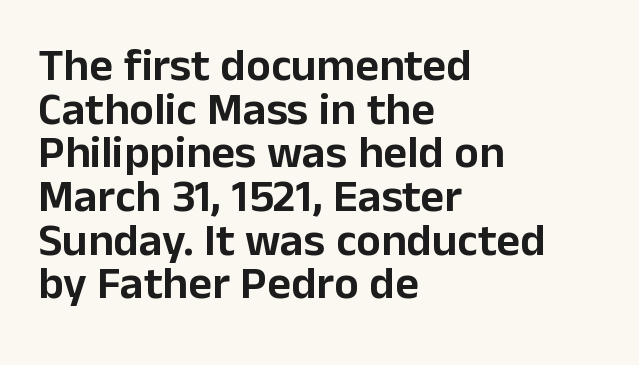
Q: Is the text italic (slanted)? A: No, it is upright.
Q: Is the typeface a serif or a sans-serif typeface? A: Sans-serif.
Q: Is the text underlined? A: No.
Q: How is the paragraph aligned? A: Left-aligned.
Q: Is the spacing between letters normal or unusually wide? A: Normal.
Q: Is the spacing between lines tight, normal or loose? A: Tight.
Q: Width (condensed, normal, or wide)? A: Normal.
Q: Stroke contrast? A: Low.
Q: x-height? A: Medium.
Q: Monospaced? A: No.
